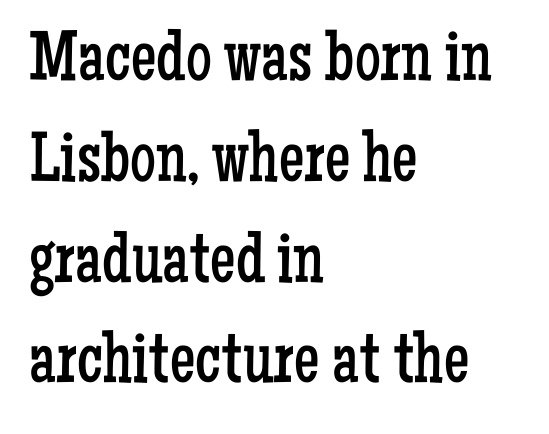
The image shows 72 px regular-weight, condensed serif type, upright; set left-aligned, normal line spacing (1.4x), normal letter spacing, not underlined; low stroke contrast and a medium x-height.
